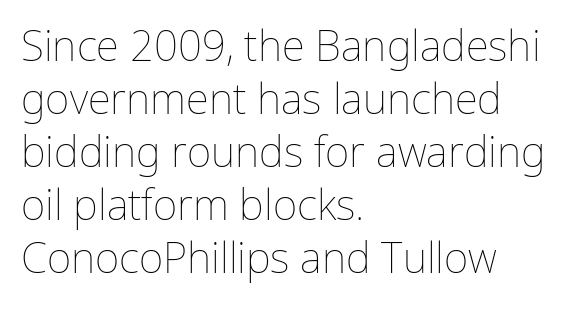
Think standard paragraph weight, or any step lighter than that. Rule under the text: the space is simply empty. Nobody touched the tracking dial on this one. Italic: no, the glyphs are upright roman. Is this a fixed-width face? No — the glyphs have proportional, varying widths.
